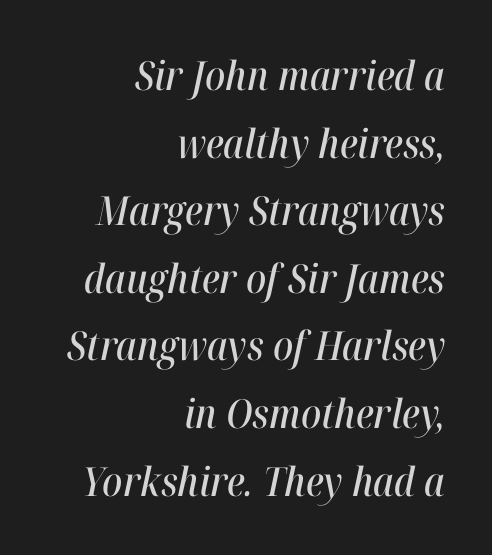
The image shows 40 px condensed type, italic (leaning right); set right-aligned, normal line spacing (1.69x), normal letter spacing, not underlined; high stroke contrast and a medium x-height.
